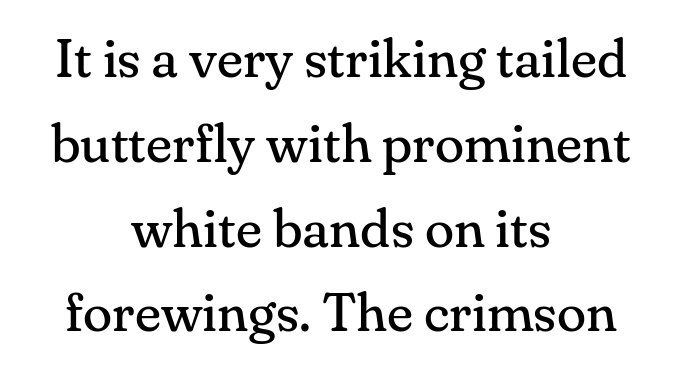
{"serif": "yes", "italic": "no", "bold": "no", "weight": "regular", "width": "normal", "stroke_contrast": "medium", "x_height": "small", "monospaced": "no", "underline": "no", "align": "center", "line_spacing": "normal", "line_spacing_ratio": 1.57, "letter_spacing": "normal", "letter_spacing_em": 0.0, "glyph_px": 54}
